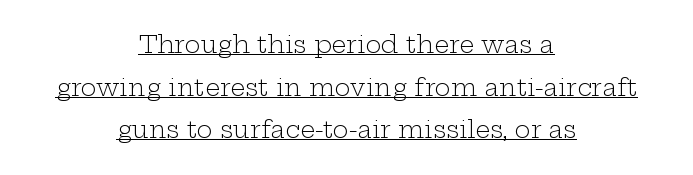
The image shows 24 px text type, upright; set centered, line spacing 1.78x, normal letter spacing, underlined.
